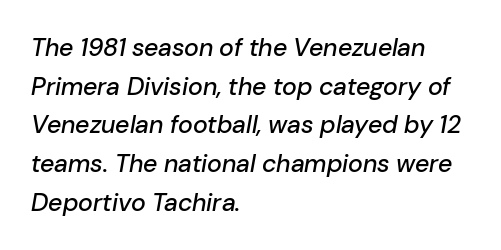
The image shows 25 px text type, italic (leaning right); set left-aligned, normal line spacing (1.55x), normal letter spacing, not underlined.
